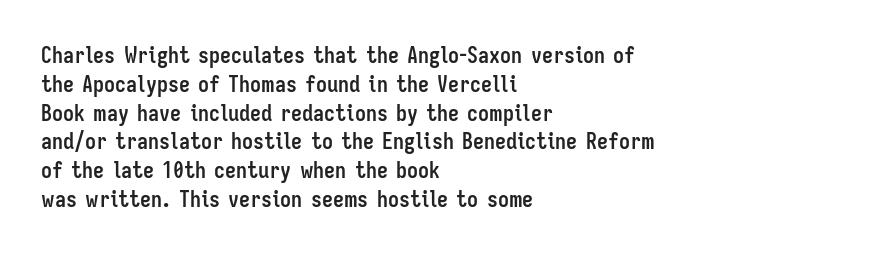
Q: Is the text bold? A: Yes.
Q: Is the text italic (slanted)? A: No, it is upright.
Q: Is the text underlined? A: No.
Q: How is the paragraph aligned? A: Left-aligned.
Q: Is the spacing between letters normal or unusually wide? A: Normal.
Q: Is the spacing between lines tight, normal or loose? A: Normal.
